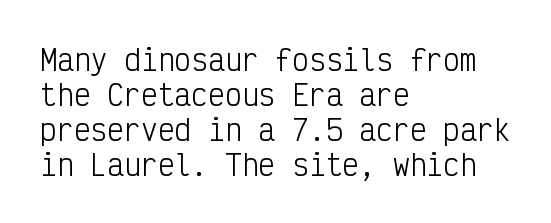
Q: Is the text bold? A: No.
Q: Is the text italic (slanted)? A: No, it is upright.
Q: Is the typeface a serif or a sans-serif typeface? A: Sans-serif.
Q: Is the text underlined? A: No.
Q: How is the paragraph aligned? A: Left-aligned.
Q: Is the spacing between letters normal or unusually wide? A: Normal.
Q: Is the spacing between lines tight, normal or loose? A: Normal.
Q: Width (condensed, normal, or wide)? A: Condensed.
Q: Stroke contrast? A: Low.
Q: x-height? A: Medium.
Q: Monospaced? A: Yes.
